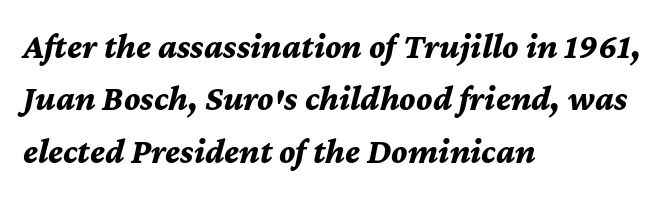
Q: Is the text bold? A: Yes.
Q: Is the text italic (slanted)? A: Yes, it leans right by about 12 degrees.
Q: Is the text underlined? A: No.
Q: How is the paragraph aligned? A: Left-aligned.
Q: Is the spacing between letters normal or unusually wide? A: Normal.
Q: Is the spacing between lines tight, normal or loose? A: Normal.
Q: Width (condensed, normal, or wide)? A: Normal.
Q: Stroke contrast? A: Medium.
Q: x-height? A: Medium.
Q: Monospaced? A: No.
